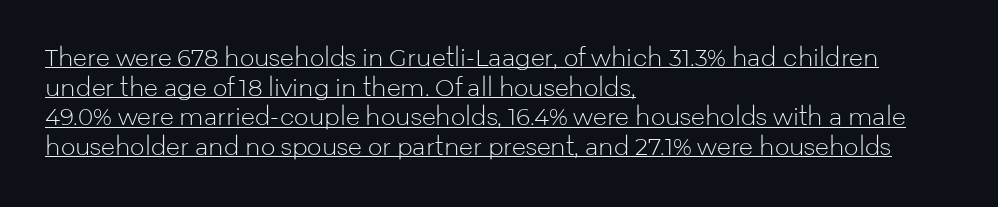
{"italic": "no", "bold": "no", "underline": "yes", "align": "left", "line_spacing": "normal", "line_spacing_ratio": 1.29, "letter_spacing": "normal", "letter_spacing_em": 0.0, "glyph_px": 23}
